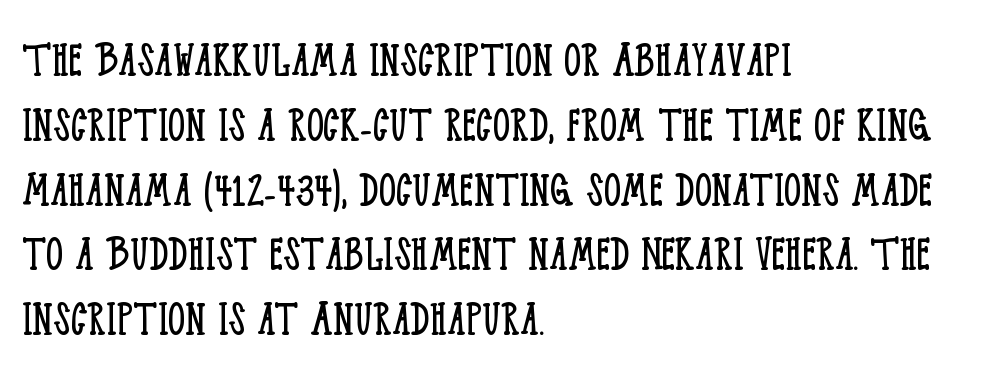
Observe the ordinary spacing: letters are neighbours, not strangers. Short and long lines alike share a common starting point at left. Is this a fixed-width face? No — the glyphs have proportional, varying widths. No word sits above an underline.
